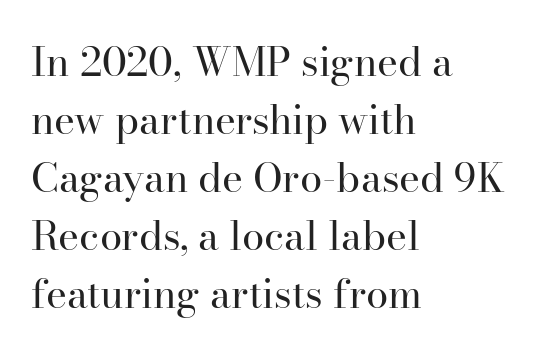
Note: serifs present on the glyphs. Ordinary non-slanted type is in use. Horizontal bands of white between lines are of average thickness. Does extra space separate the letters? No, they use regular spacing. The weight tops out at a normal text grade.
